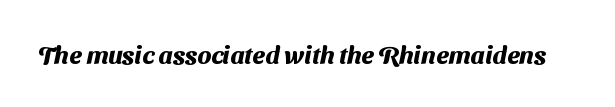
The image shows 25 px bold type; set normal letter spacing, not underlined.
